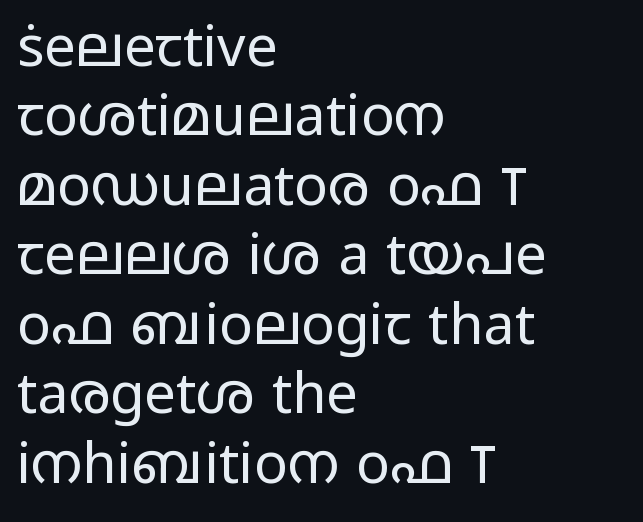
Type style note: lacks serifs. You could not count columns in this text — the font is proportionally spaced. Every character sits straight up, as roman type does. No extra tracking has been applied to these lines. Think standard paragraph weight, or any step lighter than that.
